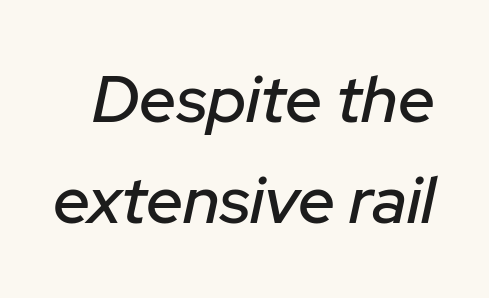
Q: Is the text italic (slanted)? A: Yes, it leans right by about 12 degrees.
Q: Is the text underlined? A: No.
Q: Is the spacing between letters normal or unusually wide? A: Normal.
Q: Is the spacing between lines tight, normal or loose? A: Normal.
Q: Width (condensed, normal, or wide)? A: Normal.
Q: Stroke contrast? A: Low.
Q: x-height? A: Medium.
Q: Monospaced? A: No.
